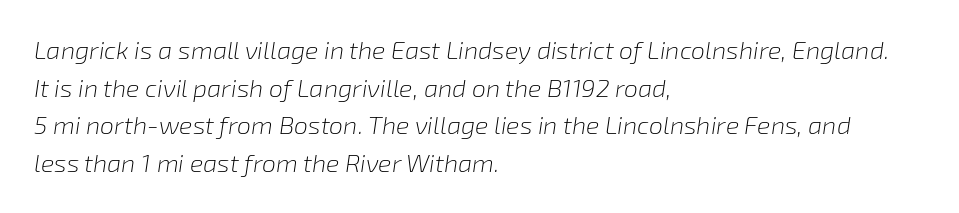
Q: Is the text bold? A: No.
Q: Is the text italic (slanted)? A: Yes, it leans right by about 8 degrees.
Q: Is the text underlined? A: No.
Q: How is the paragraph aligned? A: Left-aligned.
Q: Is the spacing between letters normal or unusually wide? A: Normal.
Q: Is the spacing between lines tight, normal or loose? A: Normal.
